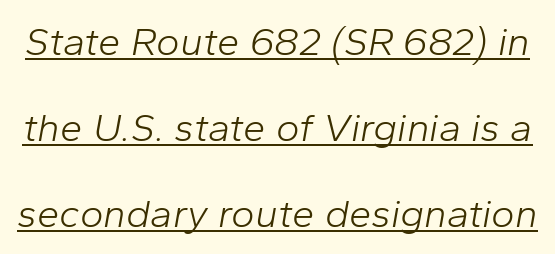
Q: Is the text bold? A: No.
Q: Is the text italic (slanted)? A: Yes, it leans right by about 10 degrees.
Q: Is the text underlined? A: Yes.
Q: Is the spacing between letters normal or unusually wide? A: Normal.
Q: Is the spacing between lines tight, normal or loose? A: Loose.
Q: Width (condensed, normal, or wide)? A: Normal.
Q: Stroke contrast? A: Low.
Q: x-height? A: Medium.
Q: Monospaced? A: No.
